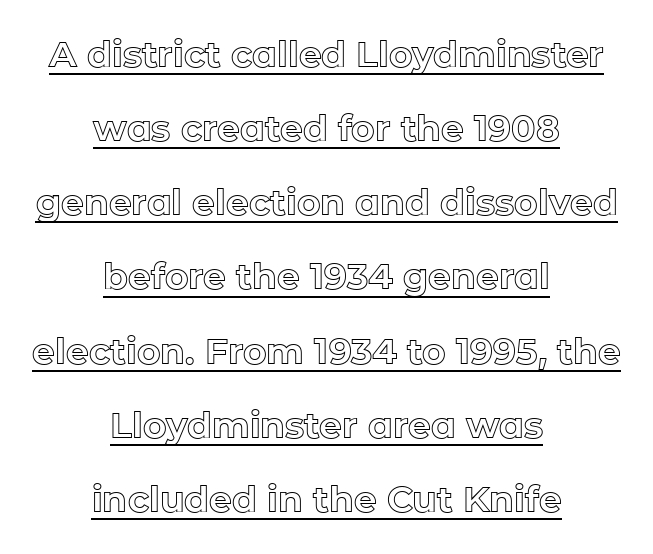
Q: Is the text italic (slanted)? A: No, it is upright.
Q: Is the text underlined? A: Yes.
Q: How is the paragraph aligned? A: Centered.
Q: Is the spacing between letters normal or unusually wide? A: Normal.
Q: Is the spacing between lines tight, normal or loose? A: Loose.
Q: Width (condensed, normal, or wide)? A: Normal.
Q: x-height? A: Medium.
Q: Monospaced? A: No.
